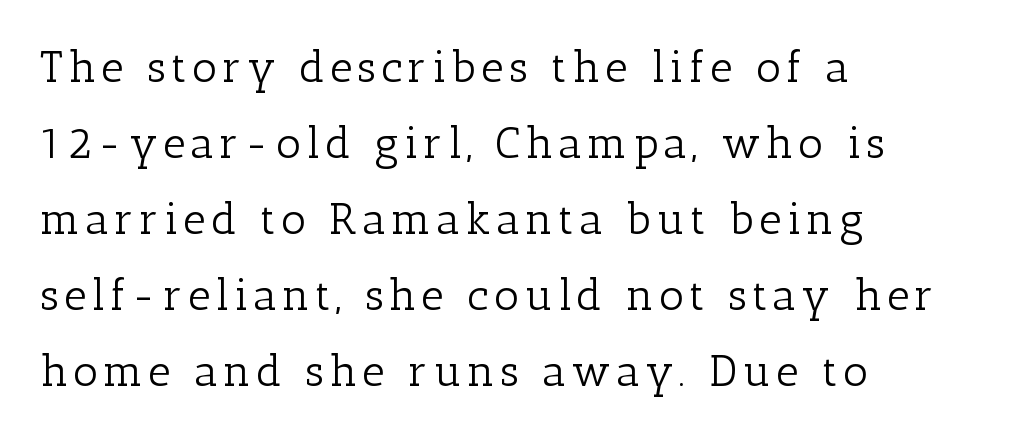
Q: Is the text bold? A: No.
Q: Is the text italic (slanted)? A: No, it is upright.
Q: Is the typeface a serif or a sans-serif typeface? A: Serif.
Q: Is the text underlined? A: No.
Q: How is the paragraph aligned? A: Left-aligned.
Q: Width (condensed, normal, or wide)? A: Normal.
Q: Stroke contrast? A: Low.
Q: x-height? A: Medium.
Q: Monospaced? A: No.
